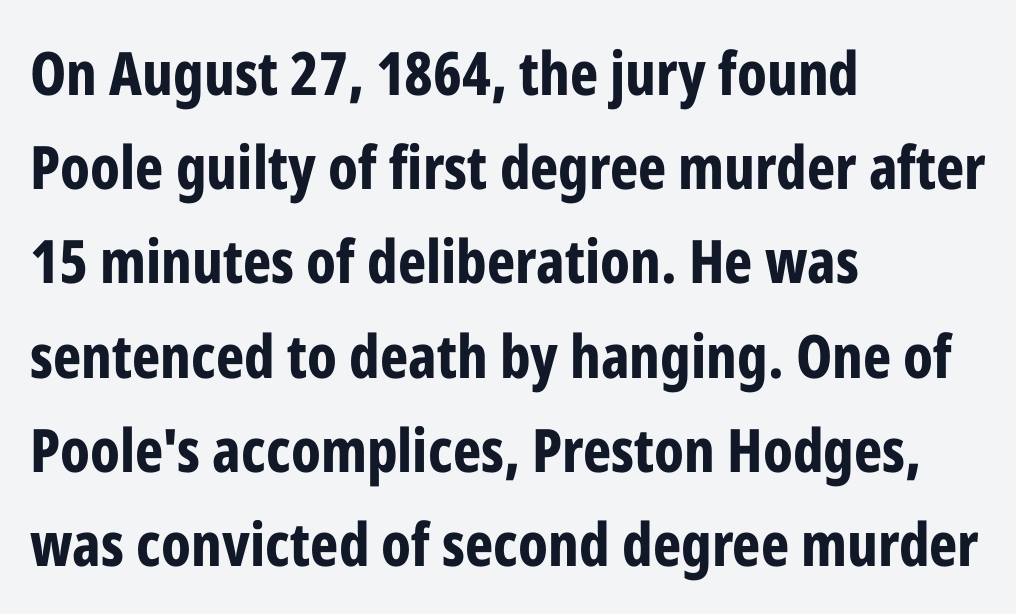
Q: Is the text bold? A: Yes.
Q: Is the text italic (slanted)? A: No, it is upright.
Q: Is the typeface a serif or a sans-serif typeface? A: Sans-serif.
Q: Is the text underlined? A: No.
Q: How is the paragraph aligned? A: Left-aligned.
Q: Is the spacing between letters normal or unusually wide? A: Normal.
Q: Is the spacing between lines tight, normal or loose? A: Normal.
Q: Width (condensed, normal, or wide)? A: Condensed.
Q: Stroke contrast? A: Low.
Q: x-height? A: Medium.
Q: Monospaced? A: No.
